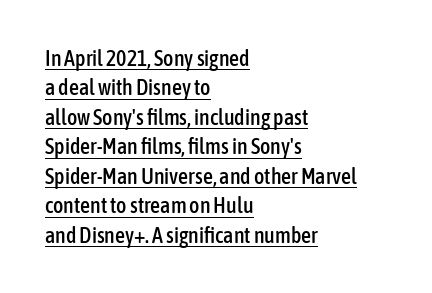
The image shows 22 px text type, upright; set left-aligned, normal line spacing (1.34x), normal letter spacing, underlined.
